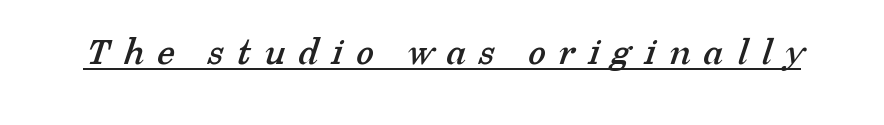
The image shows 40 px serif type; set unusually wide letter spacing (+0.33 em), underlined; low stroke contrast and a medium x-height.
